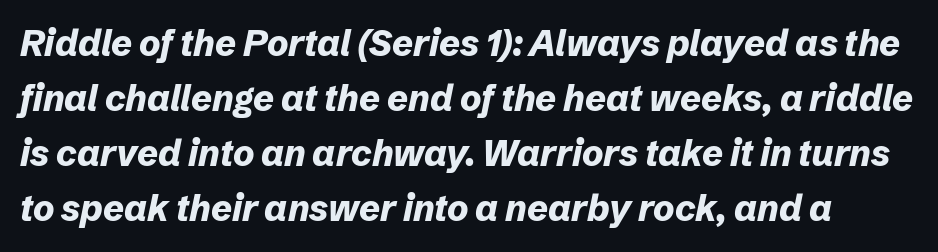
The image shows 36 px bold type, italic (leaning right); set normal line spacing (1.53x), normal letter spacing, not underlined; low stroke contrast and a medium x-height.
